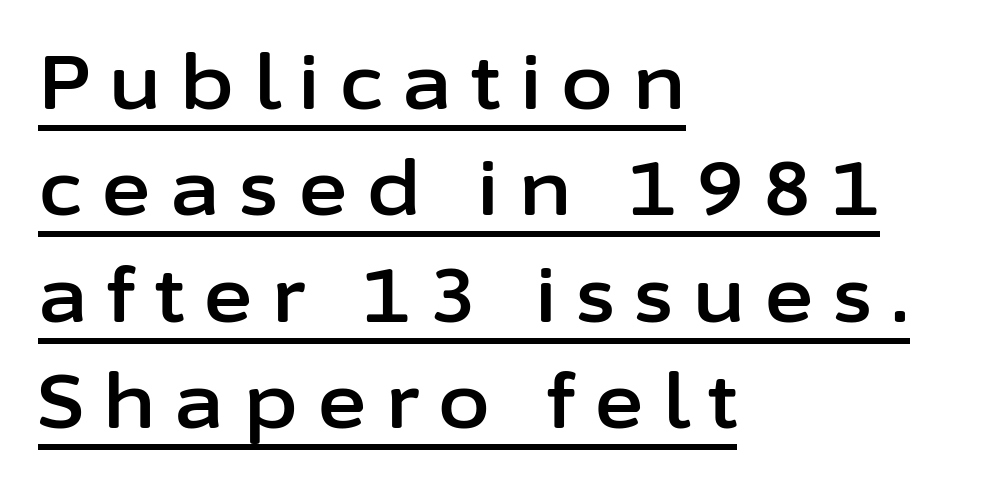
Casual observation: everything's shoved over to the left. Quick note: interline space is typical. A baseline rule has been typeset under these characters. Proportional: the letters do not fall into vertical columns. Italic? Not at all — the glyphs are vertical.
